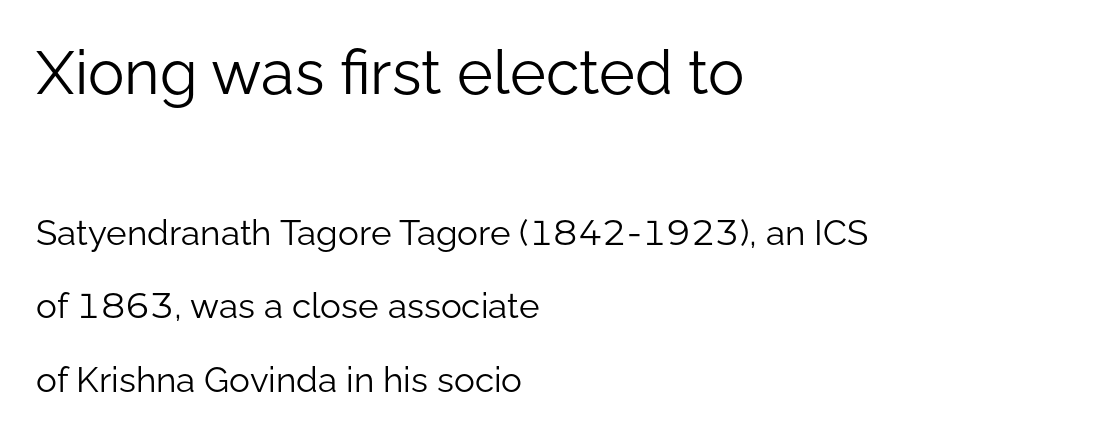
{"serif": "no", "italic": "no", "bold": "no", "weight": "light", "width": "normal", "stroke_contrast": "low", "x_height": "medium", "monospaced": "no", "underline": "no", "align": "left", "line_spacing": "loose", "line_spacing_ratio": 2.09, "letter_spacing": "normal", "letter_spacing_em": 0.0, "larger_block": "first", "size_ratio": 1.74, "glyph_px": 61}
